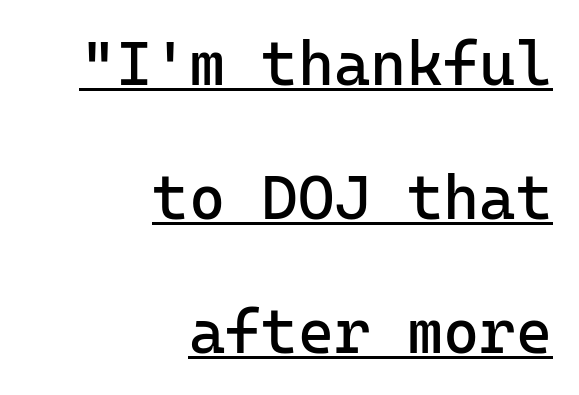
Does a line run under the words? Yes, clearly. Airy leading. Spacing verdict: monospaced, one width for all characters. Line endings align vertically; line beginnings do not. Note: no serifs on the glyphs. Posture: upright roman.
